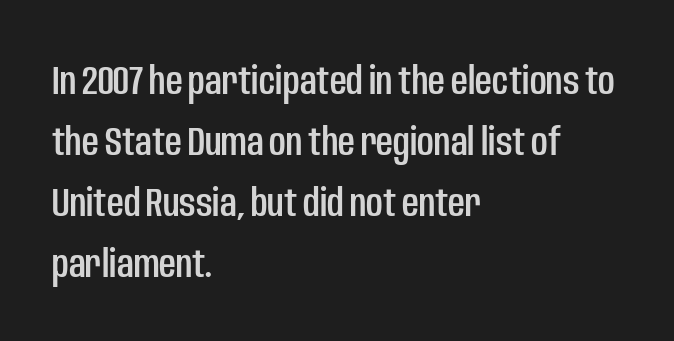
The image shows 41 px condensed sans-serif type, upright; set left-aligned, normal line spacing (1.49x), normal letter spacing, not underlined; low stroke contrast and a large x-height.
